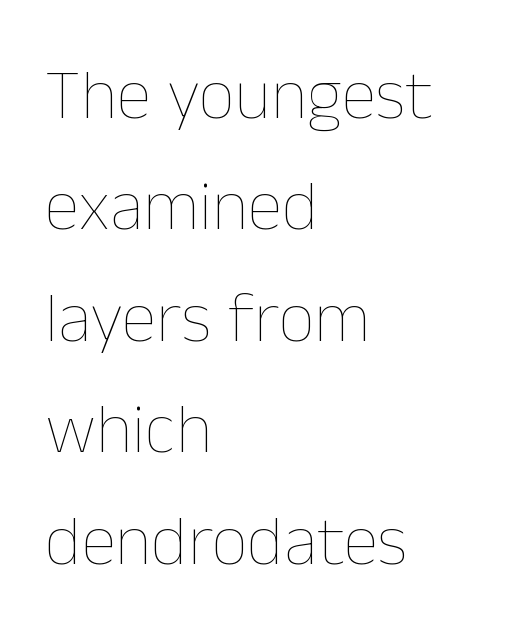
Glyph-to-glyph distance matches everyday printed text. These lines were composed using upright roman letters. Normally led — the rows are evenly, conventionally spaced. This rendering uses left alignment, leaving the right contour irregular. The foot of each line stays bare and open. Counters stay open thanks to moderate or lighter strokes.
